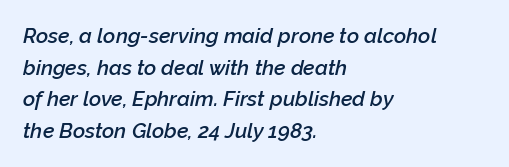
The image shows 21 px text type, italic (leaning right); set left-aligned, normal line spacing (1.51x), normal letter spacing, not underlined.
